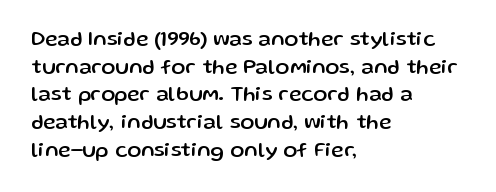
{"italic": "no", "underline": "no", "align": "left", "line_spacing": "normal", "line_spacing_ratio": 1.32, "letter_spacing": "normal", "letter_spacing_em": 0.0, "glyph_px": 21}
